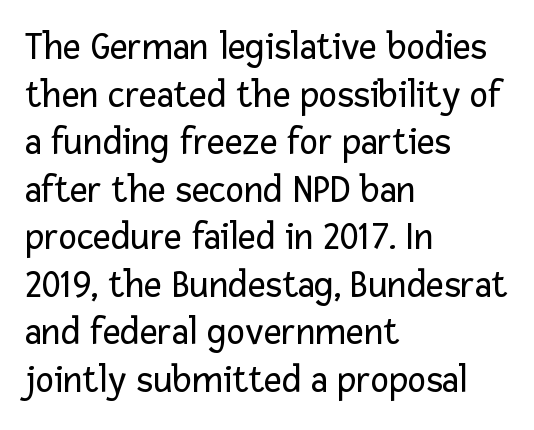
Q: Is the text bold? A: No.
Q: Is the text italic (slanted)? A: No, it is upright.
Q: Is the typeface a serif or a sans-serif typeface? A: Sans-serif.
Q: Is the text underlined? A: No.
Q: How is the paragraph aligned? A: Left-aligned.
Q: Is the spacing between letters normal or unusually wide? A: Normal.
Q: Width (condensed, normal, or wide)? A: Normal.
Q: Stroke contrast? A: Low.
Q: x-height? A: Medium.
Q: Monospaced? A: No.
